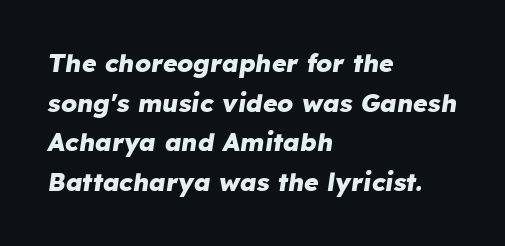
{"italic": "yes", "lean": "right", "slant_degrees": 8, "bold": "yes", "underline": "no", "align": "left", "line_spacing": "normal", "line_spacing_ratio": 1.59, "letter_spacing": "normal", "letter_spacing_em": 0.0, "glyph_px": 25}
